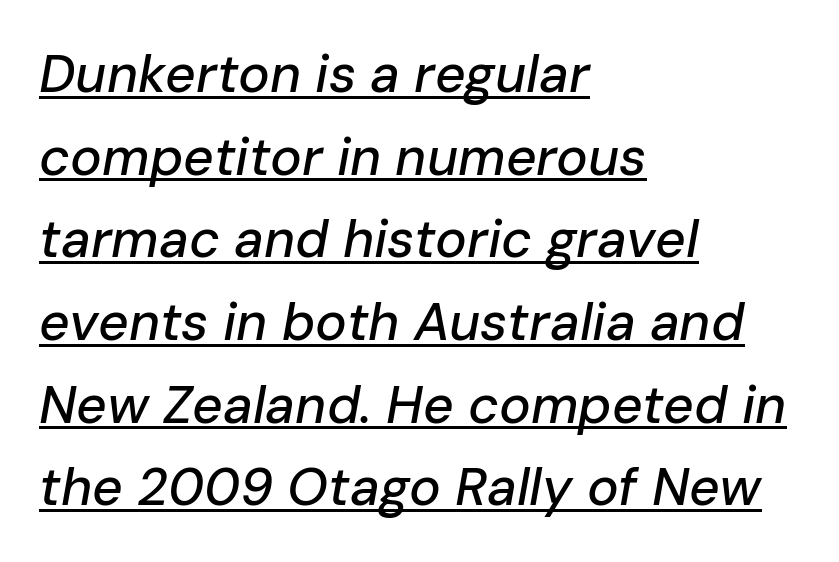
{"italic": "yes", "lean": "right", "slant_degrees": 10, "width": "normal", "stroke_contrast": "low", "x_height": "medium", "monospaced": "no", "underline": "yes", "align": "left", "line_spacing": "normal", "line_spacing_ratio": 1.56, "letter_spacing": "normal", "letter_spacing_em": 0.0, "glyph_px": 53}
